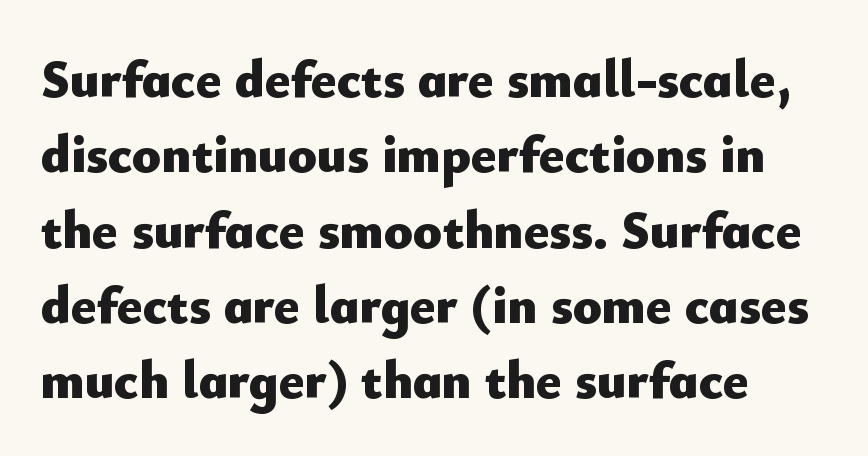
Vertical spacing — default. Does extra space separate the letters? No, they use regular spacing. The specimen reads as upright at a glance. Typesetter's note: full bold, strokes at maximum text heaviness. A sans-serif font was chosen for this passage. Descenders hang freely into open space.
